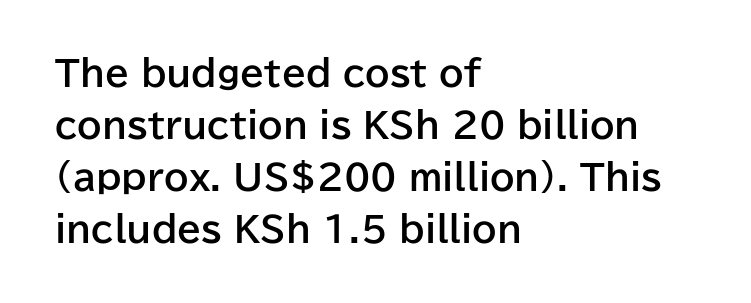
The text block is weighted toward the left margin, trailing off unevenly rightward. What's the leading like? Ordinary, nothing unusual. The letters sit at their default tracking, neither squeezed nor spread. Strong, thick strokes mark this as bold type.
